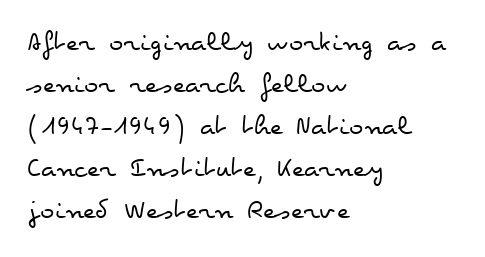
The letterforms sit at book weight or below. All the whitespace from short lines collects on the right. Nope, not italic — everything's standing straight. Words appear dense and cohesive because spacing is normal. Descenders hang freely into open space.
